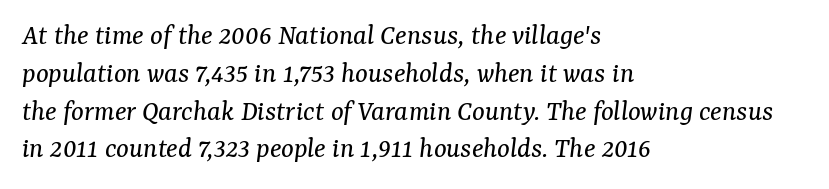
Q: Is the text bold? A: No.
Q: Is the text italic (slanted)? A: Yes, it leans right by about 7 degrees.
Q: Is the typeface a serif or a sans-serif typeface? A: Serif.
Q: Is the text underlined? A: No.
Q: How is the paragraph aligned? A: Left-aligned.
Q: Is the spacing between letters normal or unusually wide? A: Normal.
Q: Is the spacing between lines tight, normal or loose? A: Normal.
Q: Width (condensed, normal, or wide)? A: Normal.
Q: Stroke contrast? A: Medium.
Q: x-height? A: Medium.
Q: Monospaced? A: No.
